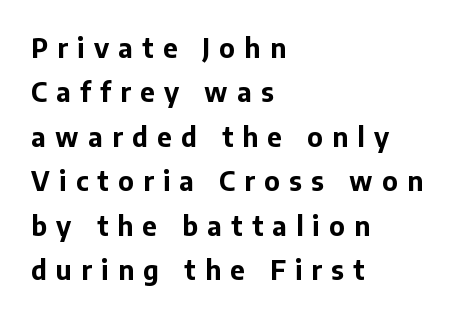
The image shows 26 px bold type, upright; set left-aligned, line spacing 1.71x, unusually wide letter spacing (+0.36 em), not underlined.
